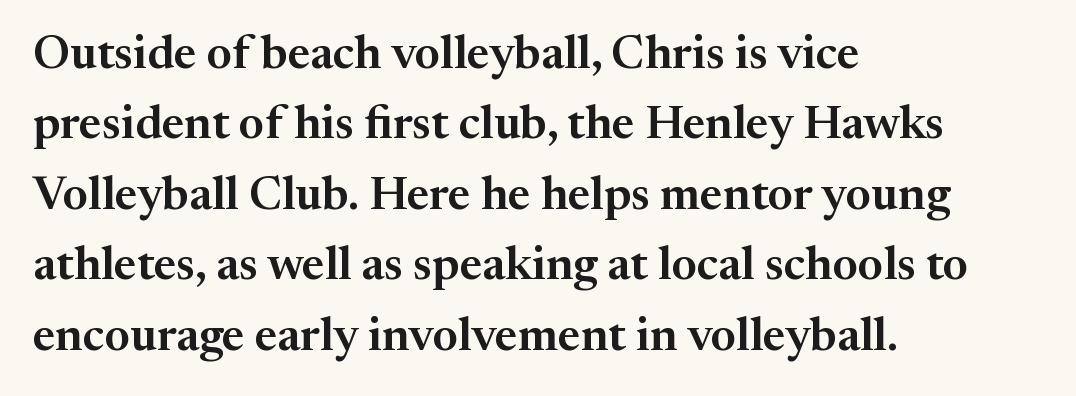
The image shows 47 px serif type, upright; set left-aligned, normal line spacing (1.5x), normal letter spacing, not underlined; medium stroke contrast and a medium x-height.
